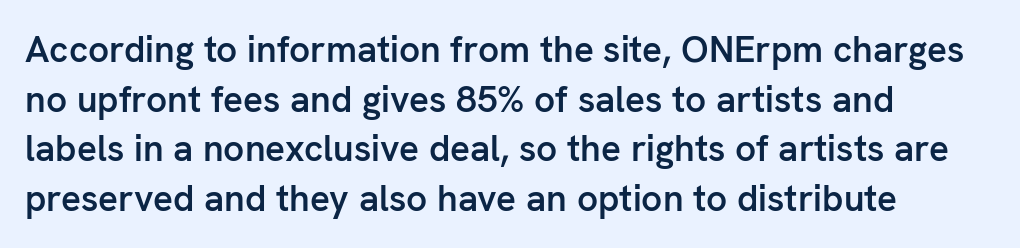
Q: Is the text bold? A: Semi-bold.
Q: Is the text italic (slanted)? A: No, it is upright.
Q: Is the typeface a serif or a sans-serif typeface? A: Sans-serif.
Q: Is the text underlined? A: No.
Q: How is the paragraph aligned? A: Left-aligned.
Q: Is the spacing between letters normal or unusually wide? A: Normal.
Q: Is the spacing between lines tight, normal or loose? A: Normal.
Q: Width (condensed, normal, or wide)? A: Normal.
Q: Stroke contrast? A: Low.
Q: x-height? A: Medium.
Q: Monospaced? A: No.
